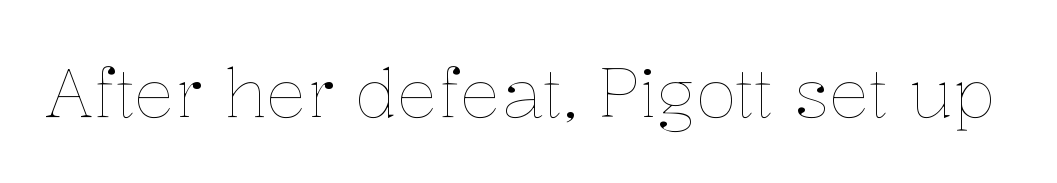
The image shows 68 px thin type, upright; set normal letter spacing, not underlined; low stroke contrast and a medium x-height.
